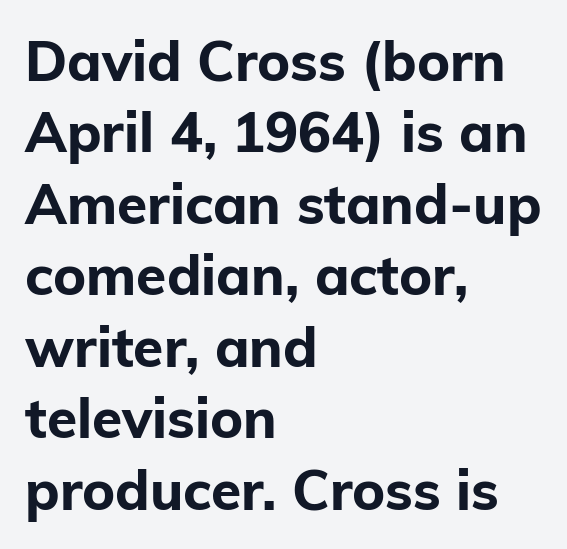
{"serif": "no", "italic": "no", "bold": "yes", "weight": "bold", "width": "normal", "stroke_contrast": "low", "x_height": "medium", "monospaced": "no", "underline": "no", "align": "left", "line_spacing": "normal", "line_spacing_ratio": 1.3, "letter_spacing": "normal", "letter_spacing_em": 0.0, "glyph_px": 55}
